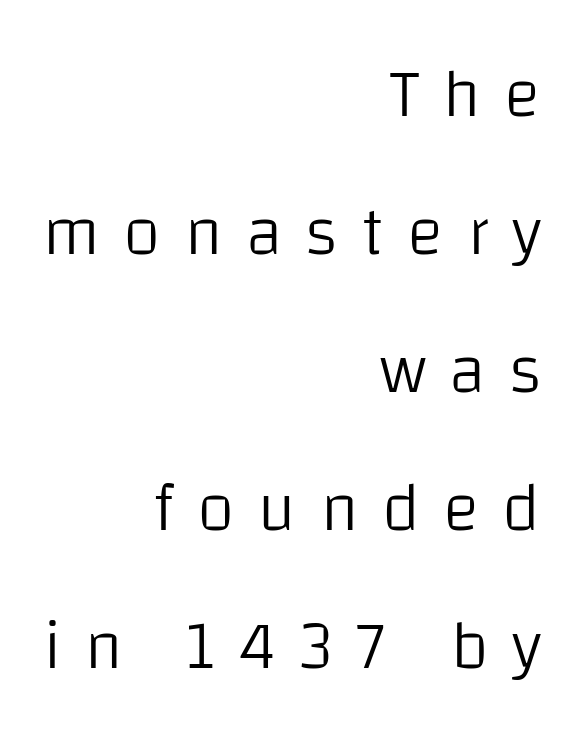
The image shows 69 px light sans-serif type, upright; set right-aligned, loose line spacing (2.0x), unusually wide letter spacing (+0.33 em), not underlined; low stroke contrast and a large x-height.
